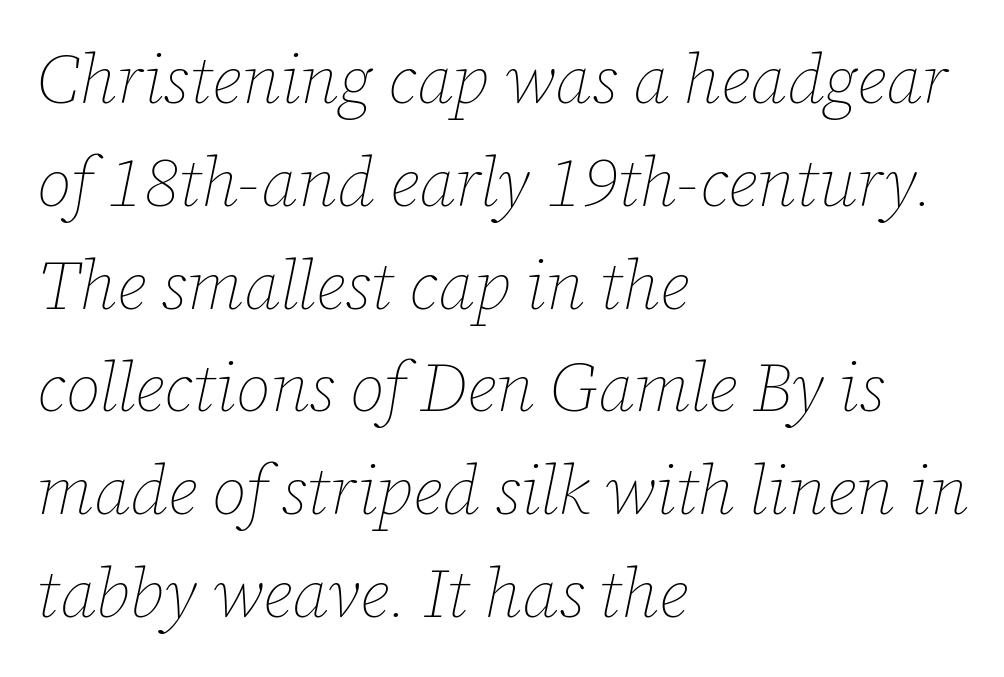
Do the characters align in a grid? No, the font is proportional. The weight would be labelled regular, book, light, or lighter still. The text carries the slant typical of an italic or oblique font. Horizontal alignment here is leftward, the default for most running prose.
